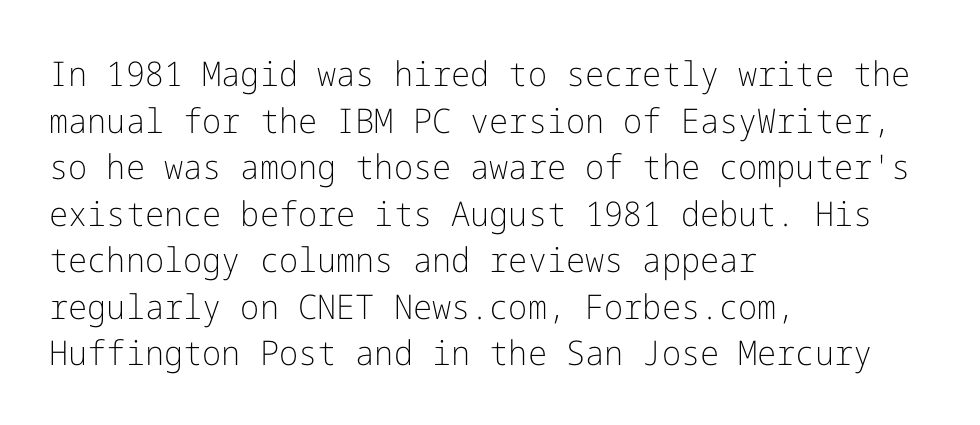
Q: Is the text bold? A: No.
Q: Is the text italic (slanted)? A: No, it is upright.
Q: Is the typeface a serif or a sans-serif typeface? A: Sans-serif.
Q: Is the text underlined? A: No.
Q: How is the paragraph aligned? A: Left-aligned.
Q: Is the spacing between letters normal or unusually wide? A: Normal.
Q: Is the spacing between lines tight, normal or loose? A: Normal.
Q: Width (condensed, normal, or wide)? A: Normal.
Q: Stroke contrast? A: Low.
Q: x-height? A: Medium.
